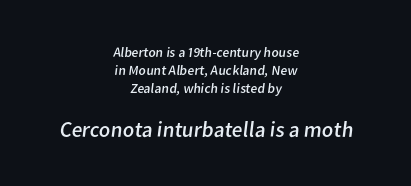
Q: Is the text bold? A: No.
Q: Is the text underlined? A: No.
Q: How is the paragraph aligned? A: Centered.
Q: Is the spacing between letters normal or unusually wide? A: Normal.
Q: Is the spacing between lines tight, normal or loose? A: Normal.
Q: Which block of text is set in a larger size, the first (top) or the second (bottom)? A: The second (bottom) one.
